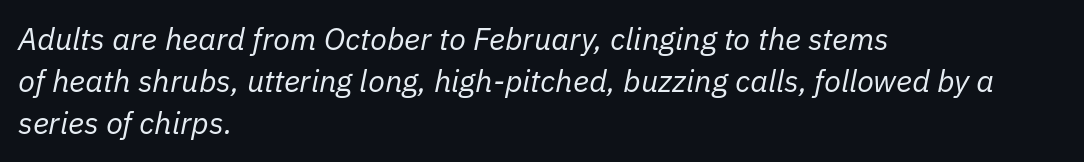
The designer left line spacing at the default. Tracking here is standard; glyphs follow each other at the usual distance. The font sits on the lighter half of the weight spectrum, regular included. Is the block centered? No — it sits flush against the left margin. Here the designer chose a conventional face with non-uniform glyph widths.
